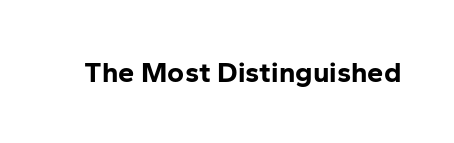
{"serif": "no", "italic": "no", "bold": "yes", "weight": "bold", "width": "normal", "stroke_contrast": "low", "x_height": "medium", "monospaced": "no", "underline": "no", "letter_spacing": "normal", "letter_spacing_em": 0.0, "glyph_px": 29}
